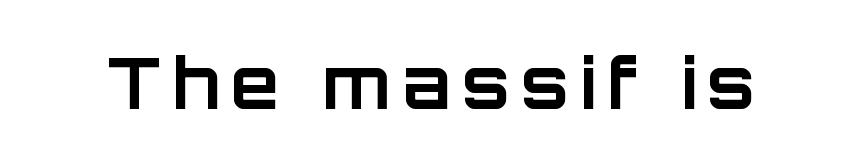
The image shows 70 px bold sans-serif type, upright; set not underlined; low stroke contrast and a large x-height.
